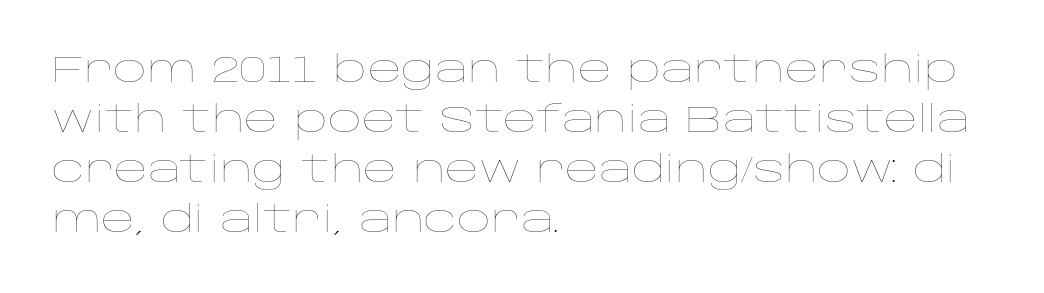
This is the regular roman posture of the typeface. Weight: in the light-to-regular range. The rendering keeps characters at their native spacing. Each letter keeps its own natural width here, so spacing adapts to shape. Every row of glyphs begins at an identical x-position on the left. Is there much room between lines? A standard amount, neither cramped nor airy.
